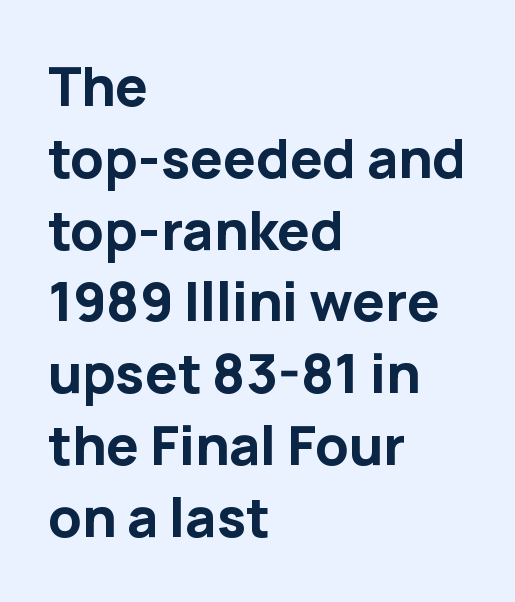
The image shows 54 px bold sans-serif type, upright; set left-aligned, normal line spacing (1.33x), normal letter spacing, not underlined; low stroke contrast and a medium x-height.
